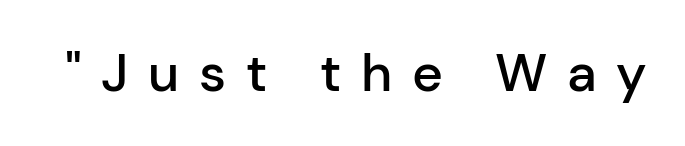
Honestly, there is no underline to notice here at all. The font family rendered here belongs to the sans-serif group. Italic: no, the glyphs are upright roman. Observe the wide spacing: letters keep a clear distance from each other. Varying glyph widths throughout — classic text-font behaviour.
